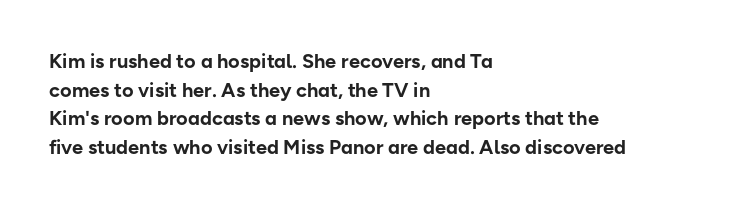
Q: Is the text bold? A: Yes.
Q: Is the text italic (slanted)? A: No, it is upright.
Q: Is the text underlined? A: No.
Q: How is the paragraph aligned? A: Left-aligned.
Q: Is the spacing between letters normal or unusually wide? A: Normal.
Q: Is the spacing between lines tight, normal or loose? A: Normal.
